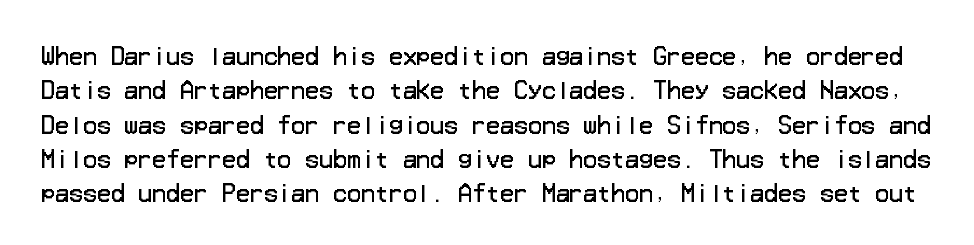
Q: Is the text bold? A: No.
Q: Is the text italic (slanted)? A: No, it is upright.
Q: Is the text underlined? A: No.
Q: Is the spacing between letters normal or unusually wide? A: Normal.
Q: Is the spacing between lines tight, normal or loose? A: Normal.
